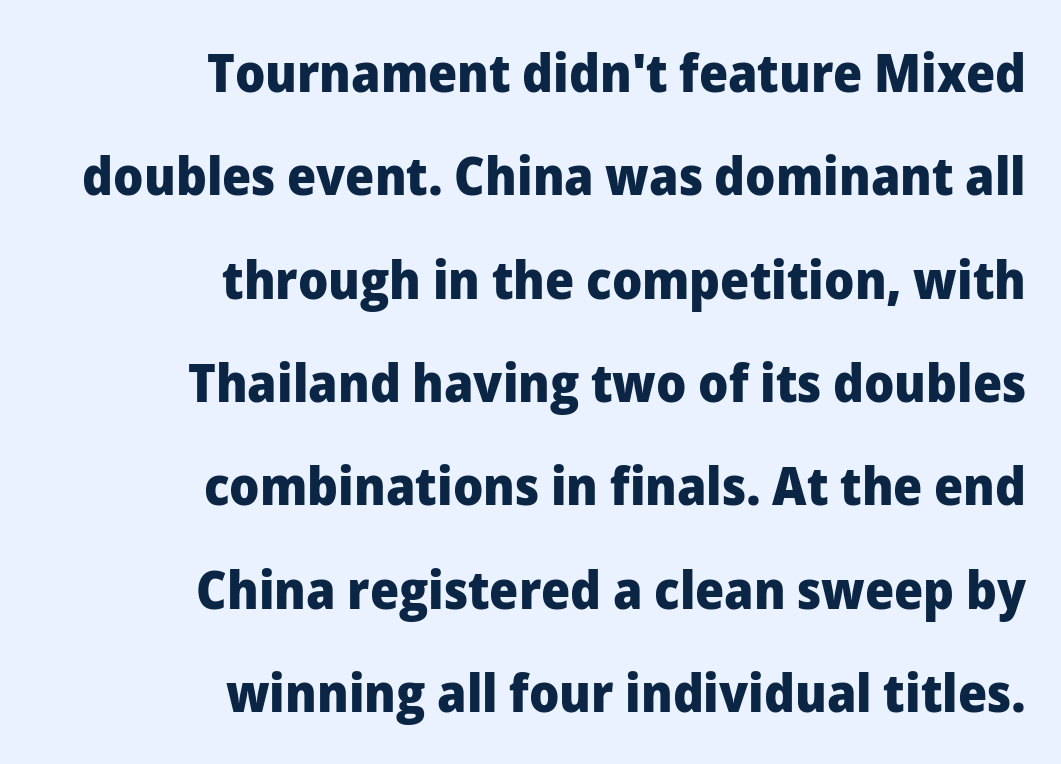
Q: Is the text bold? A: Yes.
Q: Is the text italic (slanted)? A: No, it is upright.
Q: Is the typeface a serif or a sans-serif typeface? A: Sans-serif.
Q: Is the text underlined? A: No.
Q: How is the paragraph aligned? A: Right-aligned.
Q: Is the spacing between letters normal or unusually wide? A: Normal.
Q: Is the spacing between lines tight, normal or loose? A: Loose.
Q: Width (condensed, normal, or wide)? A: Normal.
Q: Stroke contrast? A: Low.
Q: x-height? A: Medium.
Q: Monospaced? A: No.
